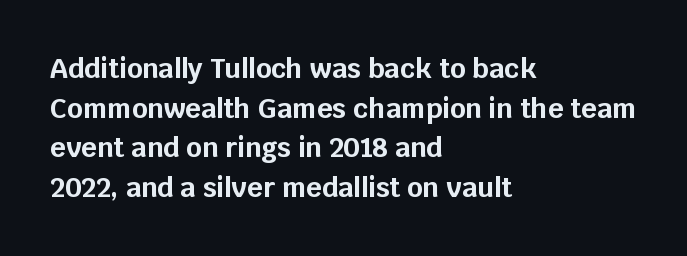
The glyphs are unaccompanied by any horizontal stroke below them. The characters look thick and weighty, a clear bold. Horizontally, the lines are justified to the leading edge only. Successive baselines arrive at the customary interval. Ordinary non-slanted type is in use.
